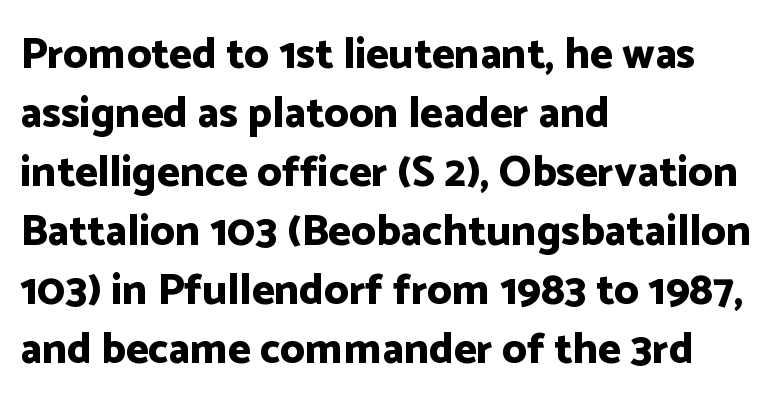
In terms of posture, this sample is upright. Check under the words: just untouched page. Check where the strokes stop: nothing finishes them off — pure sans. Compared with typical paragraphs, the rows here are spaced about the same. Caption: multi-line text, flush left, ragged right. The face used here is rendered with its standard letterfit.
